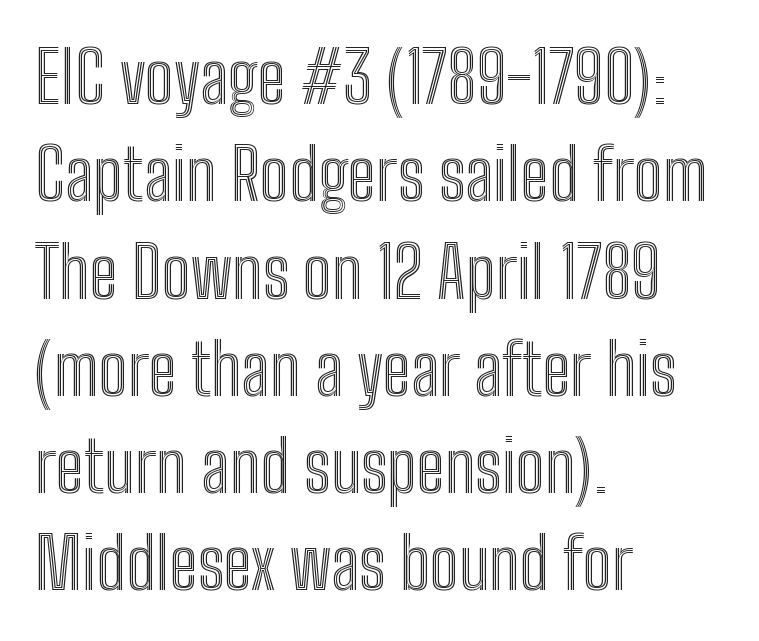
The image shows 70 px condensed type, upright; set left-aligned, normal line spacing (1.39x), normal letter spacing, not underlined; a medium x-height.
